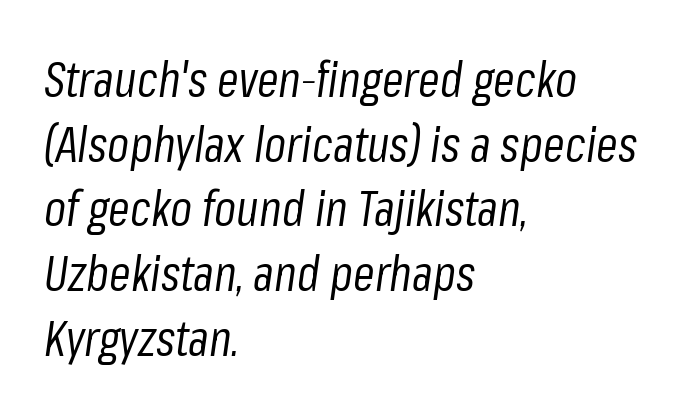
The image shows 49 px regular-weight, condensed type, italic (leaning right); set left-aligned, normal line spacing (1.32x), normal letter spacing, not underlined; low stroke contrast and a medium x-height.
